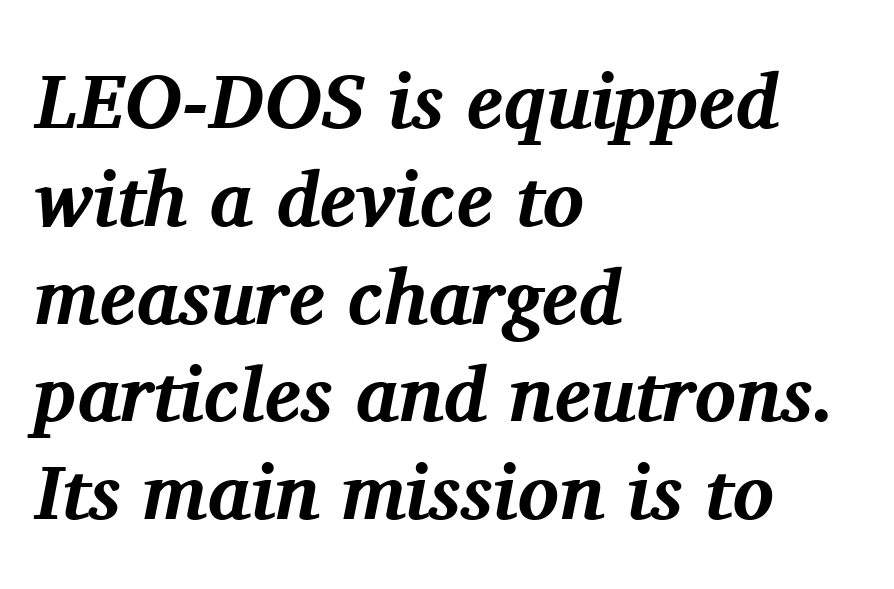
The image shows 77 px bold serif type, italic (leaning right); set left-aligned, normal line spacing (1.27x), normal letter spacing, not underlined; medium stroke contrast and a medium x-height.
